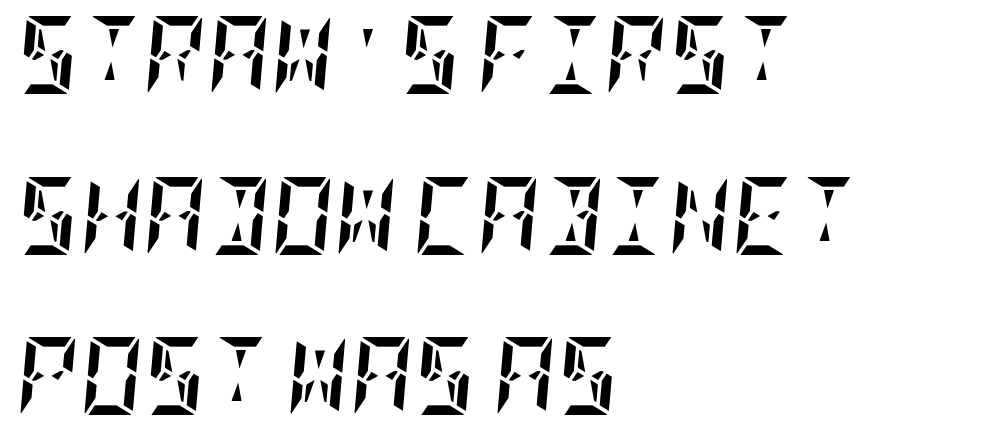
Q: Is the text bold? A: Yes.
Q: Is the text italic (slanted)? A: Yes, it leans right by about 5 degrees.
Q: Is the text underlined? A: No.
Q: How is the paragraph aligned? A: Left-aligned.
Q: Is the spacing between letters normal or unusually wide? A: Normal.
Q: Is the spacing between lines tight, normal or loose? A: Loose.
Q: Width (condensed, normal, or wide)? A: Condensed.
Q: Stroke contrast? A: Low.
Q: x-height? A: Large.
